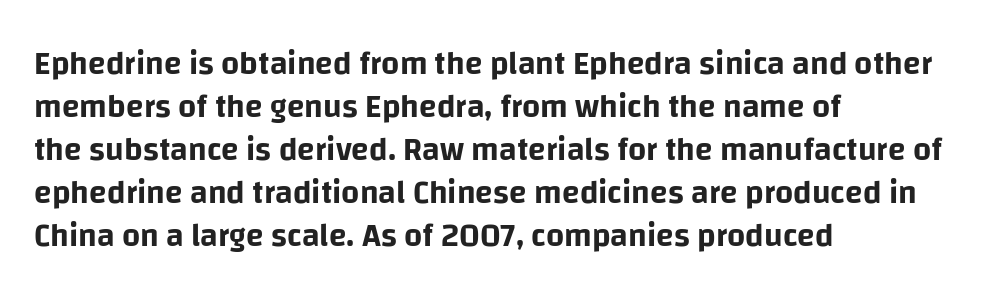
The image shows 32 px sans-serif type, upright; set left-aligned, normal line spacing (1.34x), normal letter spacing, not underlined; low stroke contrast and a large x-height.
